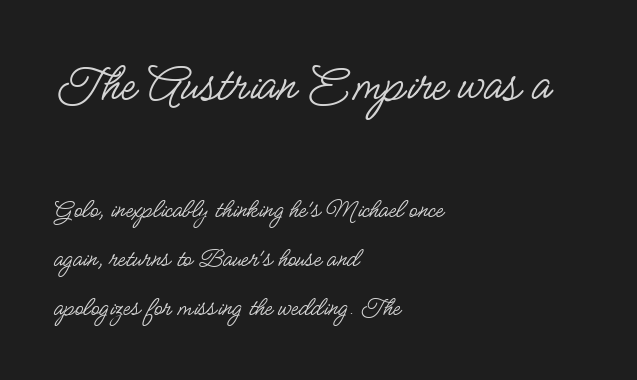
{"serif": "no", "bold": "no", "weight": "regular", "width": "condensed", "stroke_contrast": "low", "x_height": "small", "monospaced": "no", "underline": "no", "align": "left", "line_spacing_ratio": 1.75, "letter_spacing": "normal", "letter_spacing_em": 0.0, "larger_block": "first", "size_ratio": 1.96, "glyph_px": 55}
